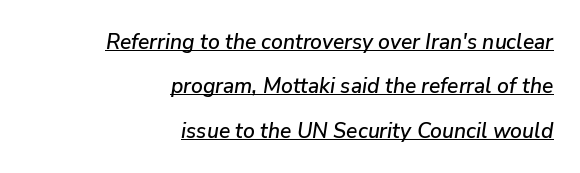
Q: Is the text italic (slanted)? A: Yes, it leans right by about 9 degrees.
Q: Is the text underlined? A: Yes.
Q: How is the paragraph aligned? A: Right-aligned.
Q: Is the spacing between letters normal or unusually wide? A: Normal.
Q: Is the spacing between lines tight, normal or loose? A: Loose.
